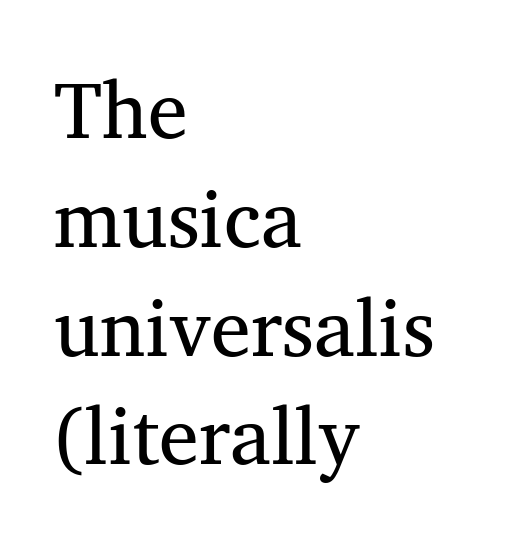
Q: Is the text bold? A: No.
Q: Is the text italic (slanted)? A: No, it is upright.
Q: Is the typeface a serif or a sans-serif typeface? A: Serif.
Q: Is the text underlined? A: No.
Q: How is the paragraph aligned? A: Left-aligned.
Q: Is the spacing between letters normal or unusually wide? A: Normal.
Q: Is the spacing between lines tight, normal or loose? A: Normal.
Q: Width (condensed, normal, or wide)? A: Normal.
Q: Stroke contrast? A: Medium.
Q: x-height? A: Medium.
Q: Monospaced? A: No.
